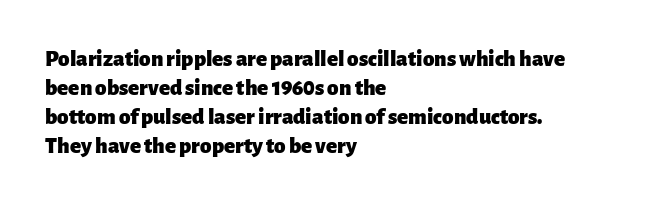
{"italic": "no", "bold": "yes", "underline": "no", "align": "left", "line_spacing": "normal", "line_spacing_ratio": 1.26, "letter_spacing": "normal", "letter_spacing_em": 0.0, "glyph_px": 23}
